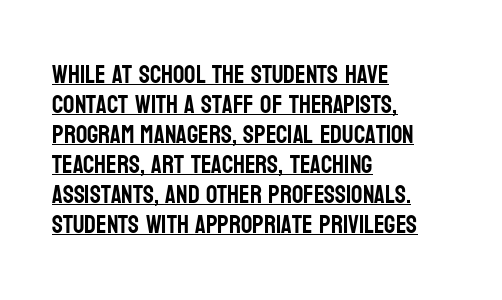
{"italic": "no", "underline": "yes", "align": "left", "line_spacing_ratio": 1.2, "letter_spacing": "normal", "letter_spacing_em": 0.0, "glyph_px": 25}
